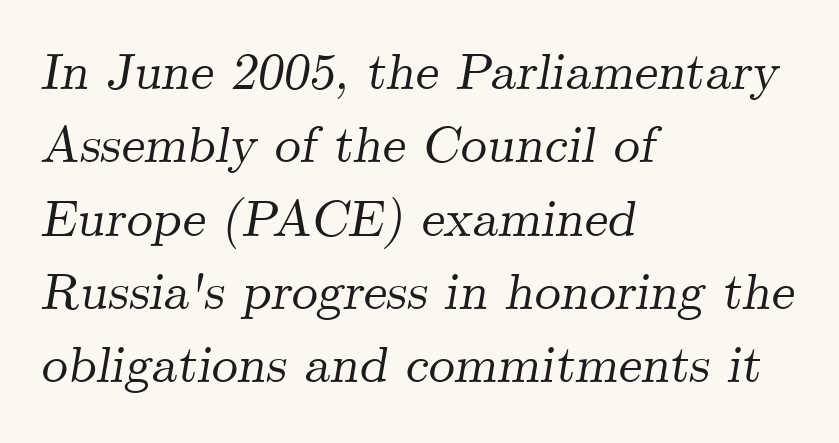
Q: Is the text italic (slanted)? A: Yes, it leans right by about 9 degrees.
Q: Is the typeface a serif or a sans-serif typeface? A: Serif.
Q: Is the text underlined? A: No.
Q: How is the paragraph aligned? A: Left-aligned.
Q: Is the spacing between letters normal or unusually wide? A: Normal.
Q: Is the spacing between lines tight, normal or loose? A: Normal.
Q: Width (condensed, normal, or wide)? A: Normal.
Q: Stroke contrast? A: Medium.
Q: x-height? A: Small.
Q: Monospaced? A: No.
